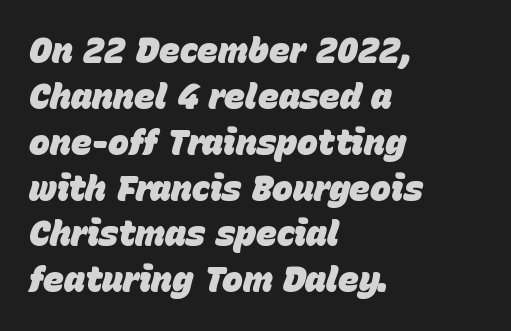
Here the glyphs are tracked normally, forming tight word shapes. Typesetter's note: full bold, strokes at maximum text heaviness. The letters advance in unequal steps, a hallmark of proportional type. There's an unmistakable incline to the writing here. Whoever set this chose a conventional vertical rhythm.
